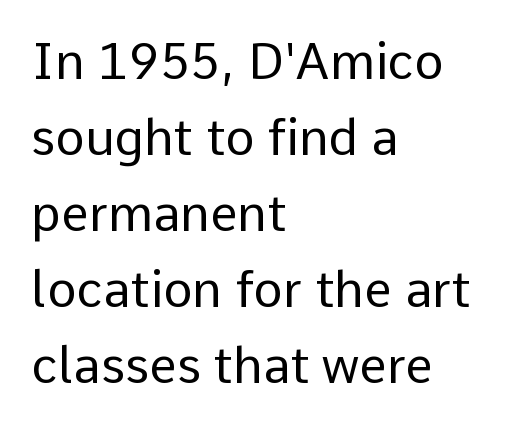
Q: Is the text bold? A: No.
Q: Is the text italic (slanted)? A: No, it is upright.
Q: Is the typeface a serif or a sans-serif typeface? A: Sans-serif.
Q: Is the text underlined? A: No.
Q: How is the paragraph aligned? A: Left-aligned.
Q: Is the spacing between letters normal or unusually wide? A: Normal.
Q: Is the spacing between lines tight, normal or loose? A: Normal.
Q: Width (condensed, normal, or wide)? A: Normal.
Q: Stroke contrast? A: Low.
Q: x-height? A: Medium.
Q: Monospaced? A: No.
